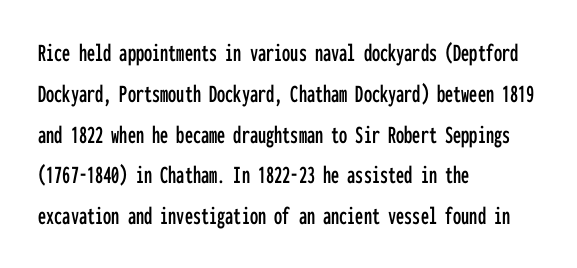
The space between consecutive lines is moderate. This sample uses plain, unmodified letter spacing. Layout note: lines flush left. No italicization has been applied; the sample stays upright. The passage shown is not underscored anywhere.
